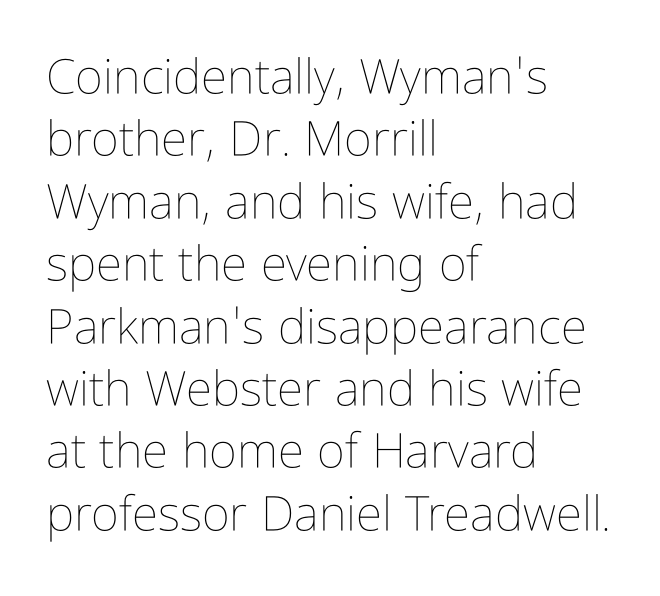
The image shows 48 px thin, condensed type, upright; set left-aligned, normal line spacing (1.3x), normal letter spacing, not underlined; low stroke contrast and a medium x-height.
